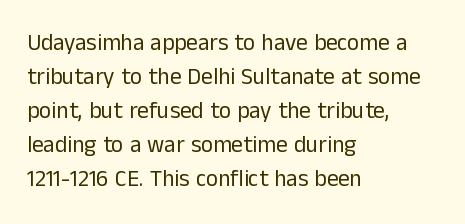
{"italic": "no", "bold": "no", "underline": "no", "align": "left", "line_spacing": "normal", "line_spacing_ratio": 1.48, "letter_spacing": "normal", "letter_spacing_em": 0.0, "glyph_px": 23}
